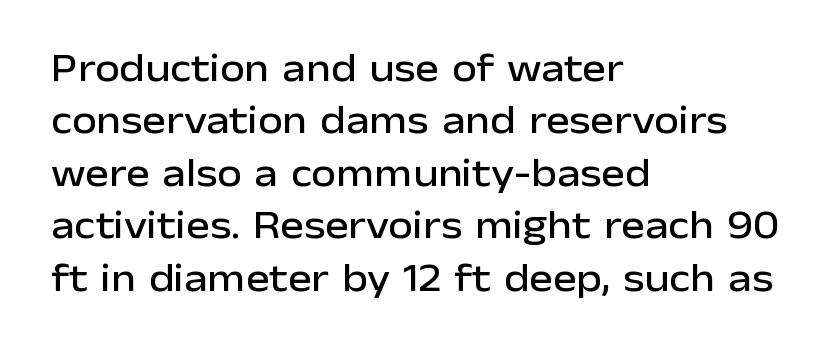
In terms of leading, this rendering sits right in the middle. Students, note that the glyphs here touch the page at normal intervals. Decoration check: the copy has no underline. The characters display no serif detailing; their extremities are plain.
